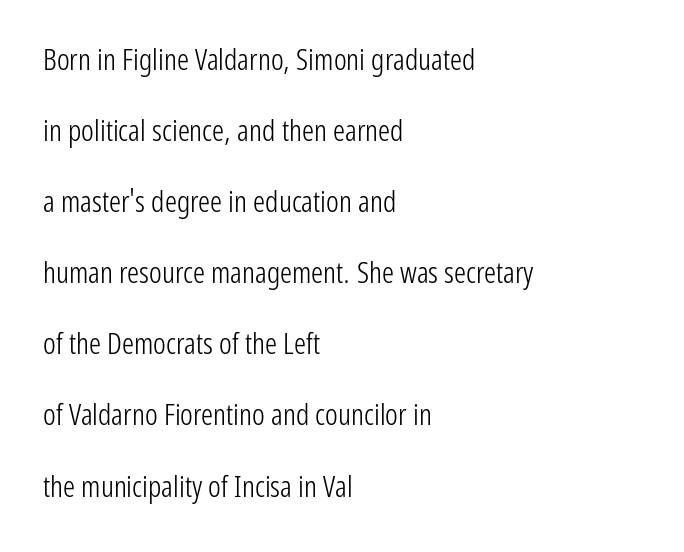
The image shows 30 px light, condensed sans-serif type, upright; set left-aligned, loose line spacing (2.37x), normal letter spacing, not underlined; low stroke contrast and a medium x-height.
